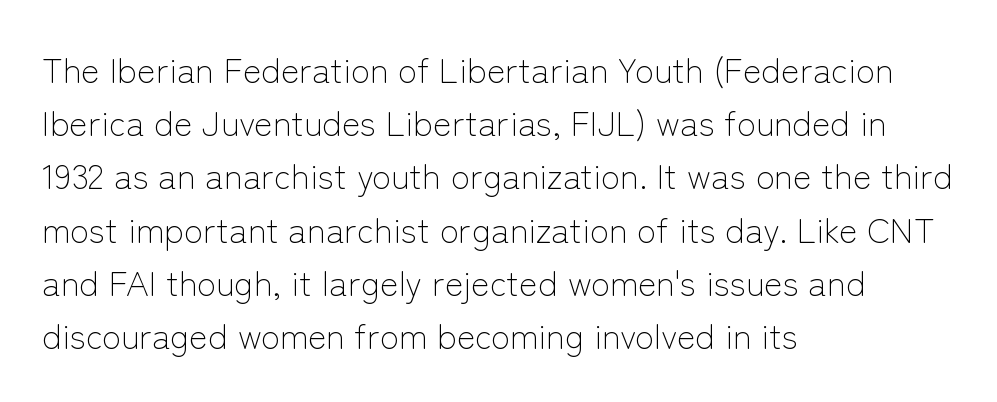
{"serif": "no", "italic": "no", "bold": "no", "weight": "light", "width": "normal", "stroke_contrast": "low", "x_height": "medium", "monospaced": "no", "underline": "no", "align": "left", "line_spacing": "normal", "line_spacing_ratio": 1.52, "letter_spacing": "normal", "letter_spacing_em": 0.0, "glyph_px": 35}
